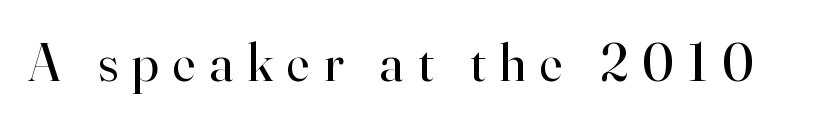
The image shows 54 px regular-weight serif type, upright; set unusually wide letter spacing (+0.26 em), not underlined; high stroke contrast and a small x-height.
